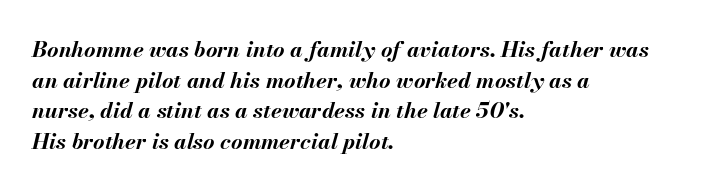
{"italic": "yes", "lean": "right", "slant_degrees": 13, "bold": "yes", "underline": "no", "align": "left", "line_spacing": "normal", "line_spacing_ratio": 1.39, "letter_spacing": "normal", "letter_spacing_em": 0.0, "glyph_px": 22}
